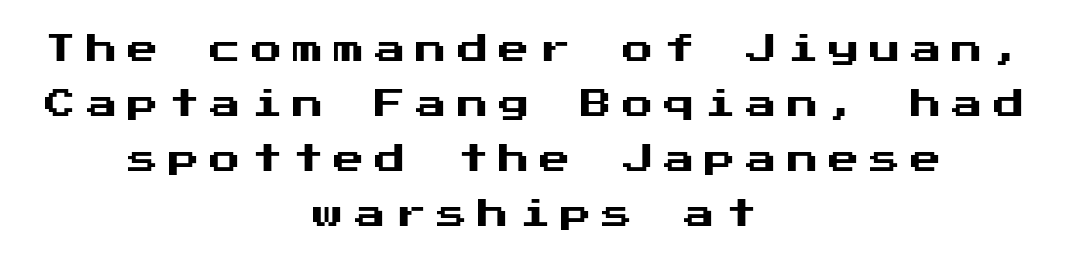
Does the copy run flush right? No — it is centered line by line. Does the lettering tilt? It doesn't — this is upright. Clear beneath every line of the passage. The horizontal fit of the characters is loose and conspicuously gappy. Does the type have serifs? No, each stem ends abruptly.
